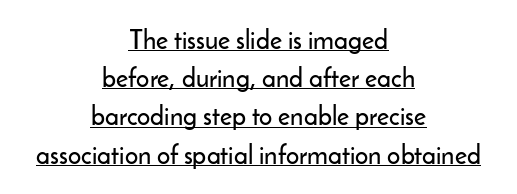
The image shows 26 px text type, upright; set centered, normal line spacing (1.47x), normal letter spacing, underlined.
